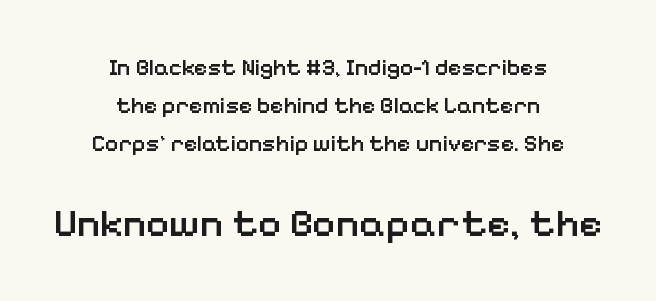
Each word holds together tightly as a unit, with standard inter-letter gaps. The rendering uses a semibold face; strokes are thickened but not to full bold. Grotesque or geometric, the face here clearly has no serifs. Lines of text with bare space underneath. The line-height multiplier appears to be the usual default.
